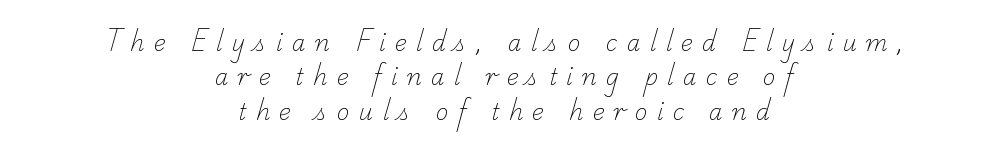
{"bold": "no", "underline": "no", "align": "center", "line_spacing": "normal", "line_spacing_ratio": 1.56, "letter_spacing": "wide", "letter_spacing_em": 0.42, "glyph_px": 22}
